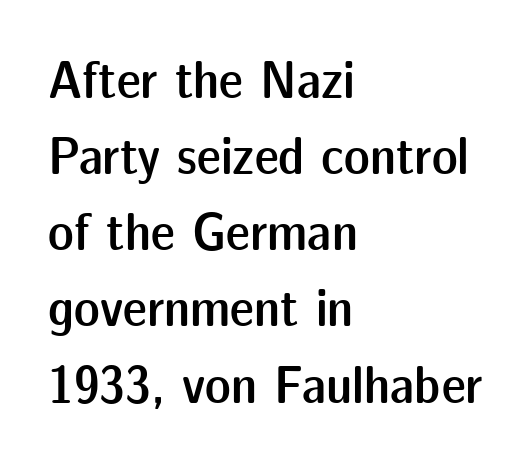
This sample is left-justified, so line endings fall wherever the words run out. How would I describe the line gaps? Plain and ordinary. Tall strokes in this sample are plumb rather than angled. The letters advance in unequal steps, a hallmark of proportional type.
